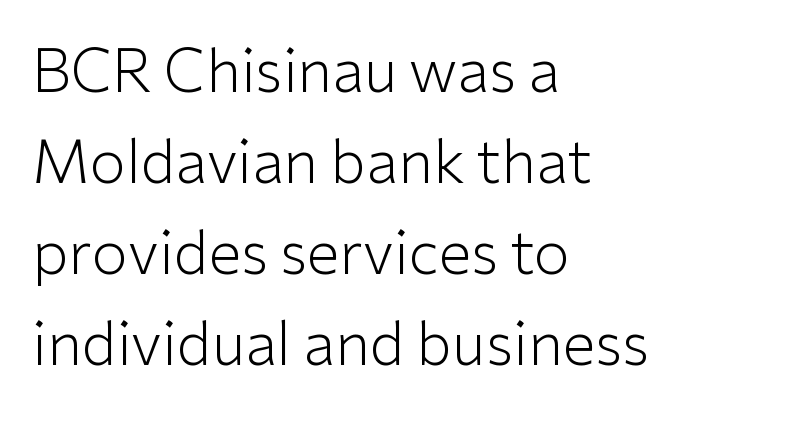
The image shows 59 px light sans-serif type, upright; set left-aligned, normal line spacing (1.54x), normal letter spacing, not underlined; low stroke contrast and a medium x-height.
